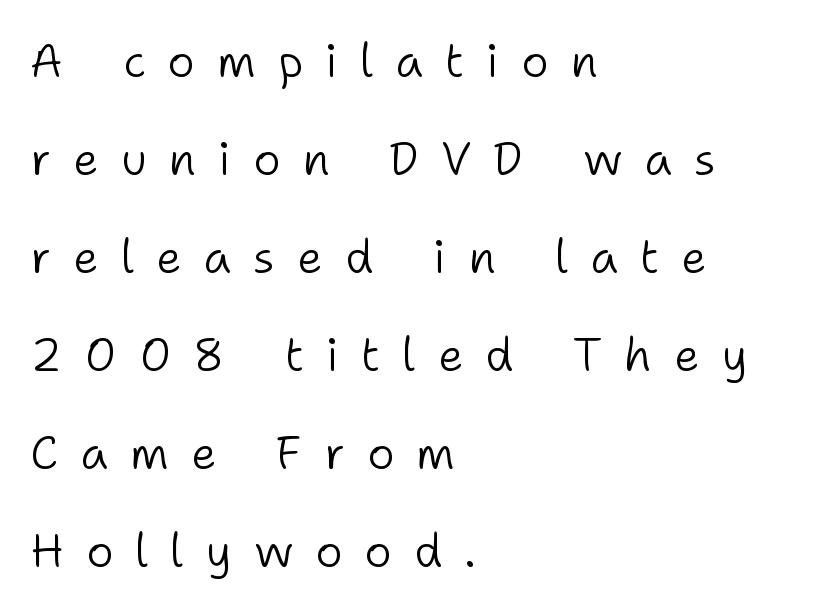
{"serif": "no", "italic": "no", "bold": "no", "weight": "light", "width": "normal", "stroke_contrast": "low", "x_height": "medium", "monospaced": "no", "underline": "no", "align": "left", "line_spacing": "loose", "line_spacing_ratio": 2.13, "letter_spacing": "wide", "letter_spacing_em": 0.48, "glyph_px": 46}
